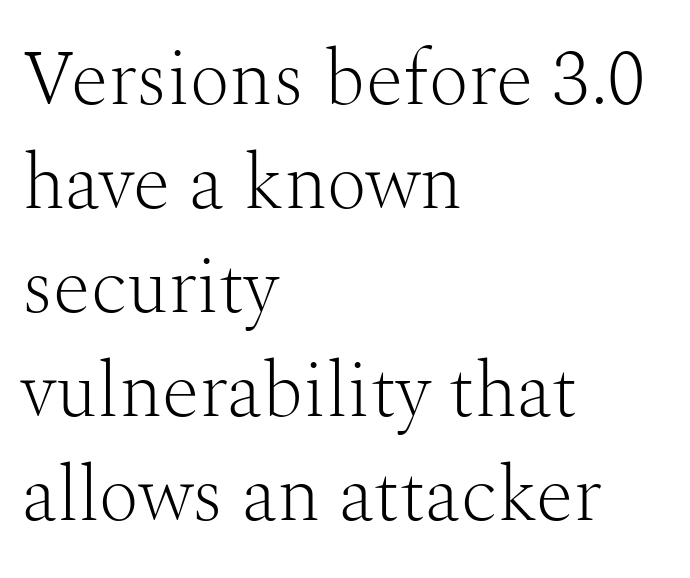
Q: Is the text bold? A: No.
Q: Is the text italic (slanted)? A: No, it is upright.
Q: Is the typeface a serif or a sans-serif typeface? A: Serif.
Q: Is the text underlined? A: No.
Q: How is the paragraph aligned? A: Left-aligned.
Q: Is the spacing between letters normal or unusually wide? A: Normal.
Q: Is the spacing between lines tight, normal or loose? A: Normal.
Q: Width (condensed, normal, or wide)? A: Normal.
Q: Stroke contrast? A: Medium.
Q: x-height? A: Medium.
Q: Monospaced? A: No.
